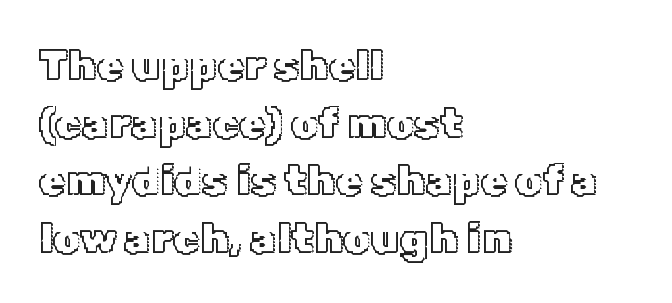
{"italic": "no", "width": "normal", "x_height": "medium", "monospaced": "no", "underline": "no", "align": "left", "line_spacing": "normal", "line_spacing_ratio": 1.34, "letter_spacing": "normal", "letter_spacing_em": 0.0, "glyph_px": 43}
